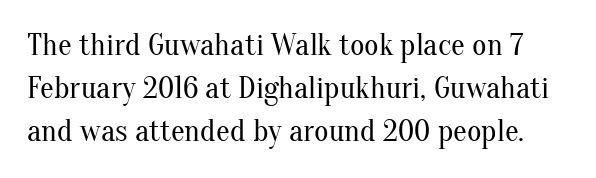
Heaviness? Minimal to ordinary, like unemphasized prose. Characters follow at the spacing the type designer built in. Font category for this specimen: serif. The passage shown is typed in a proportional face where columns would drift.
